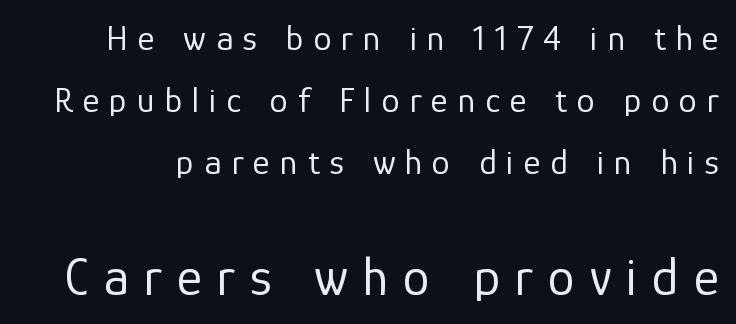
Q: Is the text bold? A: No.
Q: Is the text italic (slanted)? A: No, it is upright.
Q: Is the typeface a serif or a sans-serif typeface? A: Sans-serif.
Q: Is the text underlined? A: No.
Q: Is the spacing between letters normal or unusually wide? A: Unusually wide.
Q: Which block of text is set in a larger size, the first (top) or the second (bottom)? A: The second (bottom) one.
Q: Width (condensed, normal, or wide)? A: Normal.
Q: Stroke contrast? A: Low.
Q: x-height? A: Medium.
Q: Monospaced? A: No.
